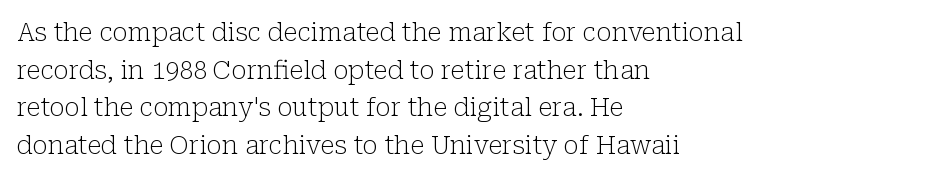
The image shows 25 px text type, upright; set left-aligned, normal line spacing (1.51x), normal letter spacing, not underlined.
